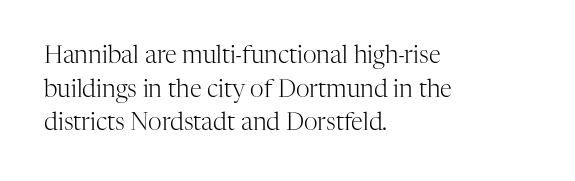
Does the copy run flush right? No — it runs flush left. Does extra space separate the letters? No, they use regular spacing. The letters look calm and open, with moderate or lighter stems. Beneath every word, the page is bare. Normally led — the rows are evenly, conventionally spaced.
